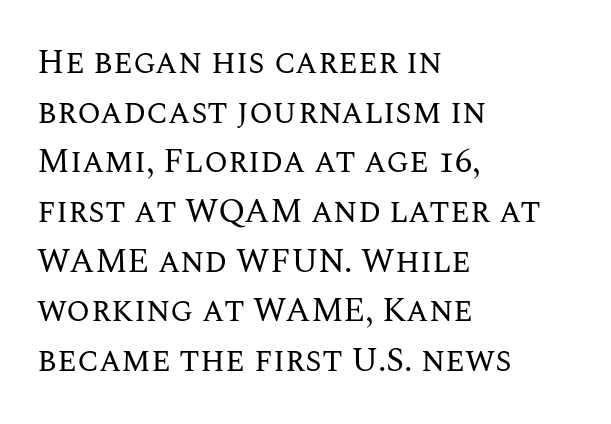
The image shows 34 px regular-weight type, upright; set left-aligned, normal line spacing (1.46x), normal letter spacing, not underlined; medium stroke contrast and a large x-height.
